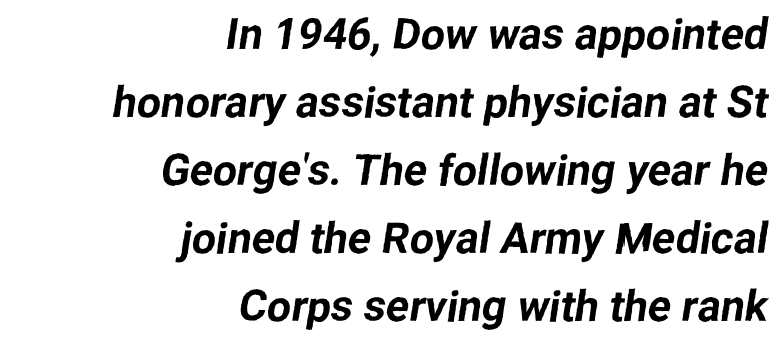
Caption: standard tracking, unaltered. Each letter keeps its own natural width here, so spacing adapts to shape. The paragraph shown leans on its right margin. Quick note: interline space is typical.
